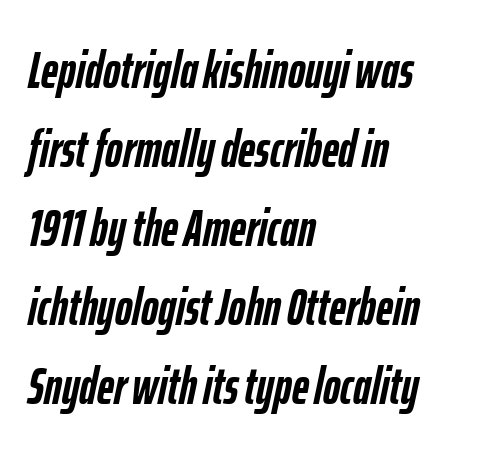
{"italic": "yes", "lean": "right", "slant_degrees": 12, "bold": "yes", "weight": "semibold", "width": "condensed", "stroke_contrast": "low", "x_height": "medium", "monospaced": "no", "underline": "no", "align": "left", "line_spacing": "normal", "line_spacing_ratio": 1.52, "letter_spacing": "normal", "letter_spacing_em": 0.0, "glyph_px": 52}
